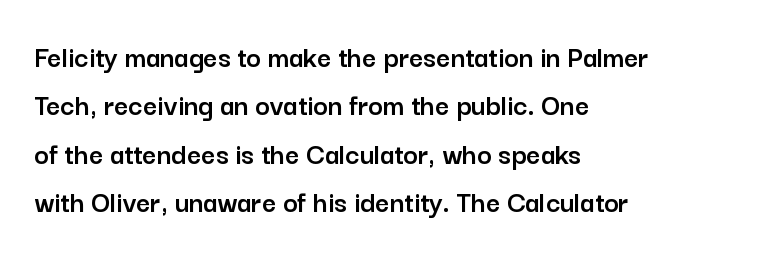
The image shows 31 px sans-serif type, upright; set left-aligned, normal line spacing (1.56x), normal letter spacing, not underlined; low stroke contrast and a medium x-height.
